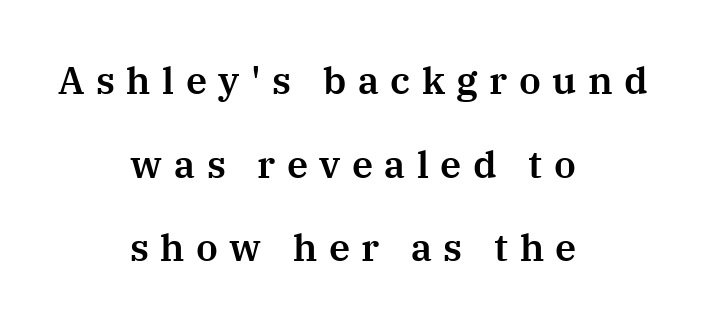
The image shows 38 px serif type, upright; set centered, loose line spacing (2.2x), unusually wide letter spacing (+0.3 em), not underlined; medium stroke contrast and a medium x-height.
